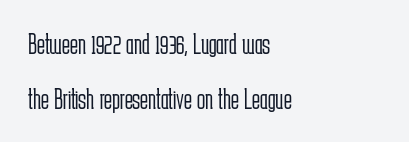
Q: Is the text bold? A: No.
Q: Is the text italic (slanted)? A: No, it is upright.
Q: Is the typeface a serif or a sans-serif typeface? A: Sans-serif.
Q: Is the text underlined? A: No.
Q: How is the paragraph aligned? A: Left-aligned.
Q: Is the spacing between letters normal or unusually wide? A: Normal.
Q: Width (condensed, normal, or wide)? A: Condensed.
Q: Stroke contrast? A: Low.
Q: x-height? A: Medium.
Q: Monospaced? A: No.
